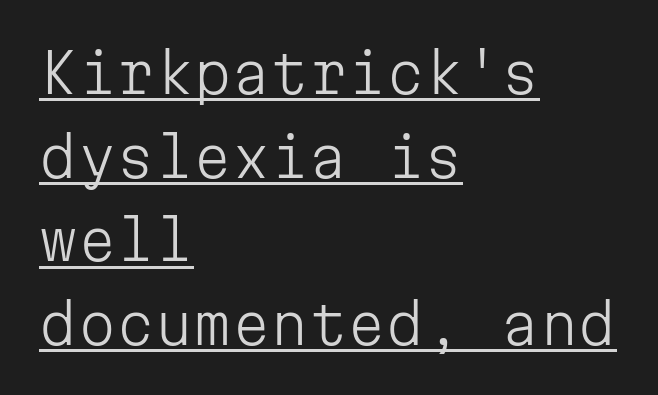
Note: no serifs on the glyphs. Monospaced: the letters line up in strict vertical columns. The rendering uses a moderate line-height, typical for paragraphs. Nothing unusual about the tracking: characters are spaced as the font intends.
